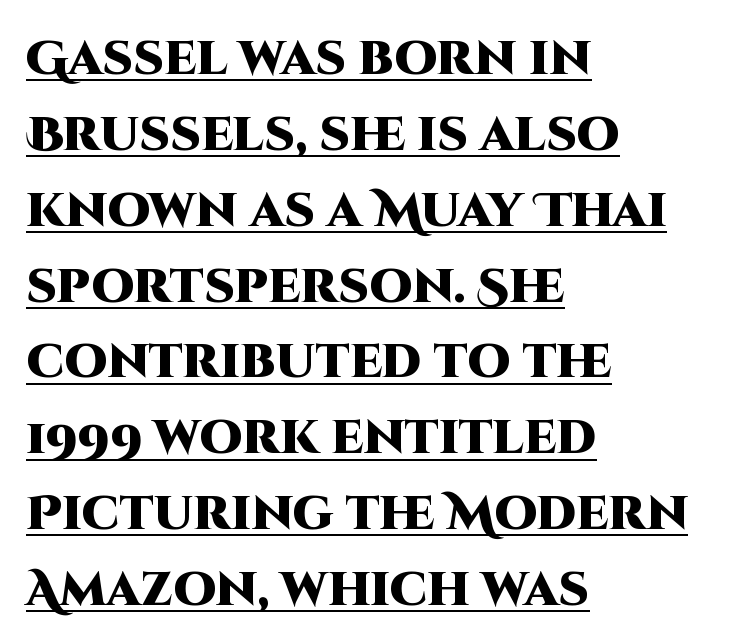
The image shows 48 px heavy sans-serif type, upright; set left-aligned, normal line spacing (1.58x), normal letter spacing, underlined; high stroke contrast and a large x-height.
